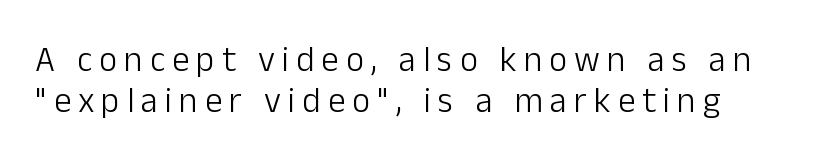
Q: Is the text bold? A: No.
Q: Is the text italic (slanted)? A: No, it is upright.
Q: Is the typeface a serif or a sans-serif typeface? A: Sans-serif.
Q: Is the text underlined? A: No.
Q: How is the paragraph aligned? A: Left-aligned.
Q: Is the spacing between letters normal or unusually wide? A: Unusually wide.
Q: Width (condensed, normal, or wide)? A: Normal.
Q: Stroke contrast? A: Low.
Q: x-height? A: Medium.
Q: Monospaced? A: No.
